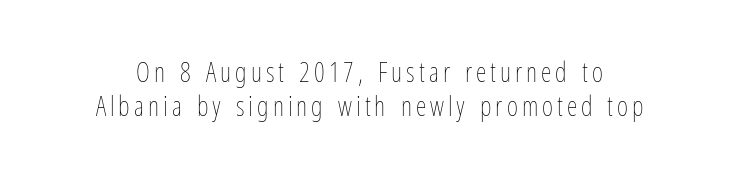
Leading matches the norm, producing a regular column. Do the letters lean? They stand straight. Nothing heavy about these letters — not bold at all. Clear beneath every line of the passage.
